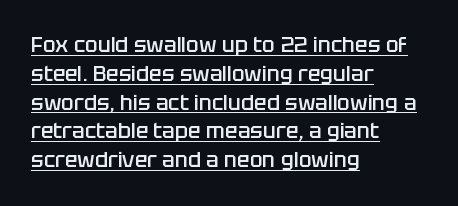
The image shows 21 px text type, upright; set left-aligned, normal line spacing (1.37x), normal letter spacing, underlined.
